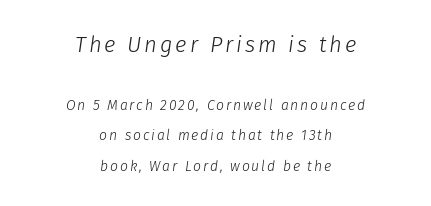
The image shows 22 px text type, italic (leaning right); set centered, loose line spacing (2.16x), not underlined; the first (top) block is 1.57x larger.
